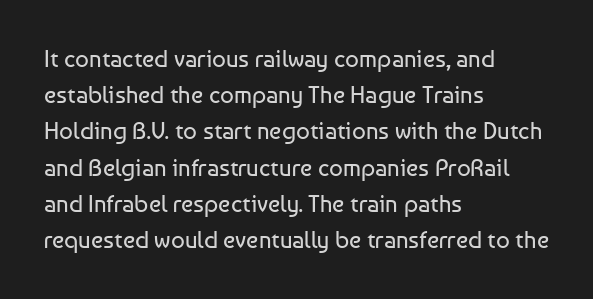
{"italic": "no", "bold": "no", "underline": "no", "align": "left", "line_spacing": "normal", "line_spacing_ratio": 1.51, "letter_spacing": "normal", "letter_spacing_em": 0.0, "glyph_px": 24}
